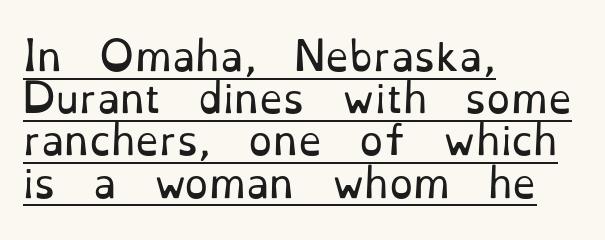
{"italic": "no", "bold": "no", "weight": "regular", "width": "normal", "stroke_contrast": "low", "x_height": "small", "monospaced": "no", "underline": "yes", "align": "left", "line_spacing": "tight", "line_spacing_ratio": 1.11, "letter_spacing": "normal", "letter_spacing_em": 0.0, "glyph_px": 38}
